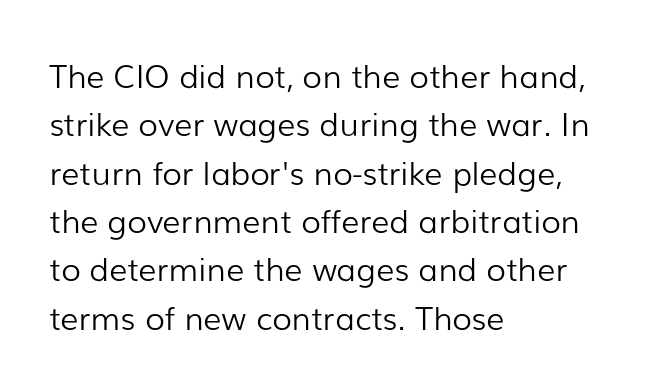
{"serif": "no", "italic": "no", "bold": "no", "weight": "light", "width": "normal", "stroke_contrast": "low", "x_height": "medium", "monospaced": "no", "underline": "no", "align": "left", "line_spacing": "normal", "line_spacing_ratio": 1.51, "letter_spacing": "normal", "letter_spacing_em": 0.0, "glyph_px": 32}
